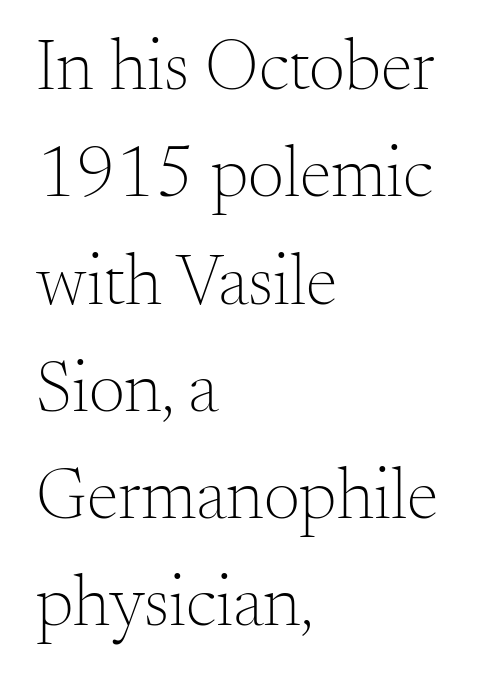
Regular leading. The area under the type is left untouched. Summary of weight: not heavy and not bold. This sample has the flowing, uneven cadence of proportional lettering.
